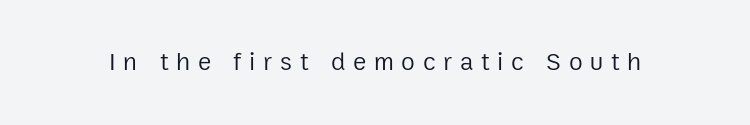
Q: Is the text bold? A: No.
Q: Is the text italic (slanted)? A: No, it is upright.
Q: Is the text underlined? A: No.
Q: Is the spacing between letters normal or unusually wide? A: Unusually wide.
